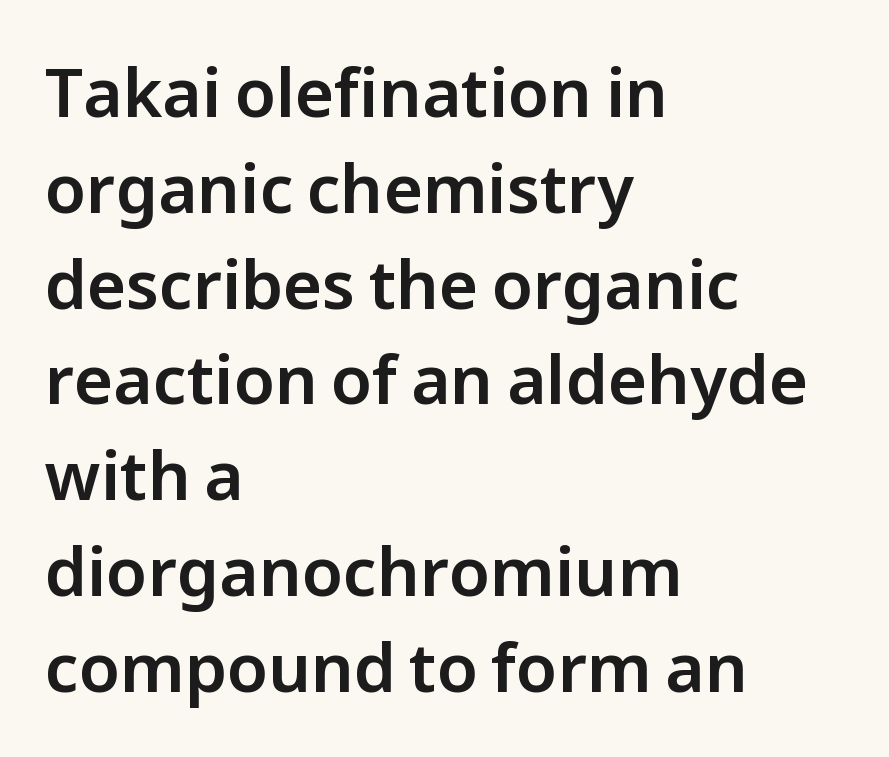
Q: Is the text italic (slanted)? A: No, it is upright.
Q: Is the typeface a serif or a sans-serif typeface? A: Sans-serif.
Q: Is the text underlined? A: No.
Q: How is the paragraph aligned? A: Left-aligned.
Q: Is the spacing between letters normal or unusually wide? A: Normal.
Q: Is the spacing between lines tight, normal or loose? A: Normal.
Q: Width (condensed, normal, or wide)? A: Normal.
Q: Stroke contrast? A: Low.
Q: x-height? A: Medium.
Q: Monospaced? A: No.
